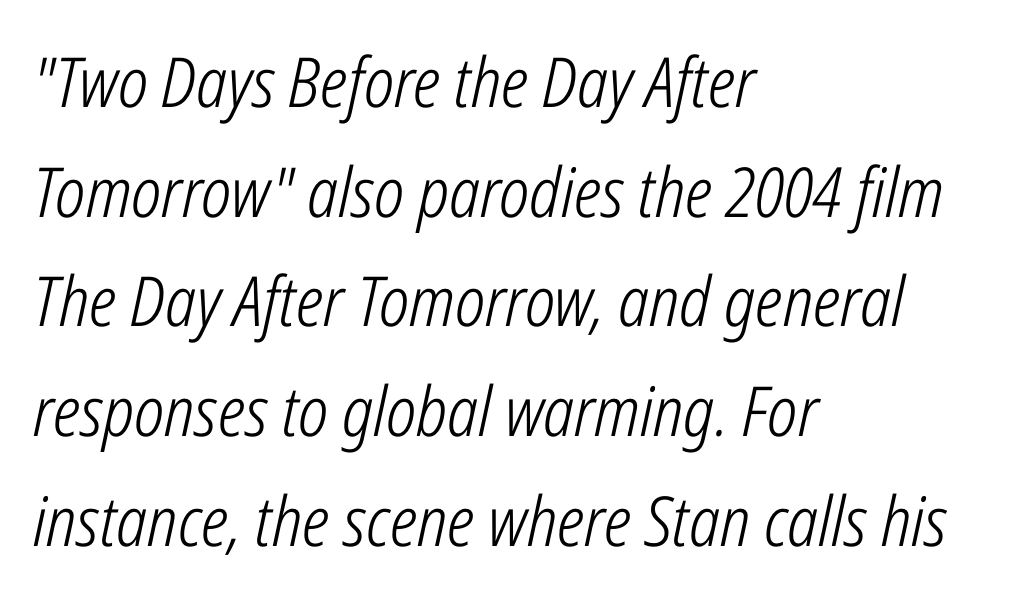
The paragraph shown leans on its left margin. The leading is moderate, giving the passage an even texture. Varying glyph widths throughout — classic text-font behaviour. Nothing unusual about the tracking: characters are spaced as the font intends. Rule under the text: the space is simply empty.
